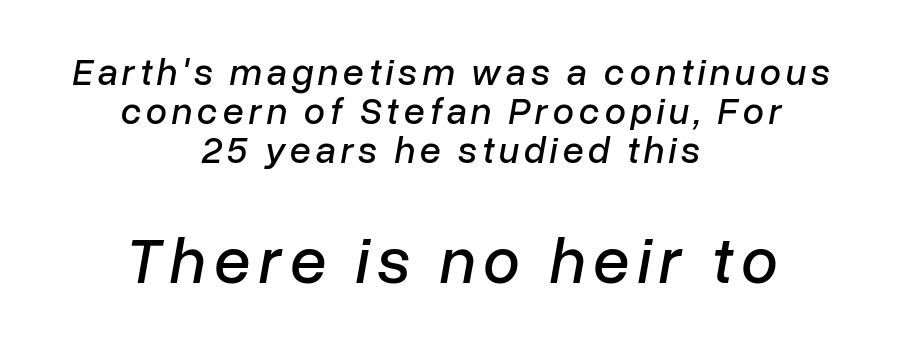
The lines are quadded center. The words here are not underlined. The more generous point size was reserved for the lower chunk. The designer dialed line spacing down below the default. The passage shown is typed in a proportional face where columns would drift. Yep, that's italic — everything's leaning.
